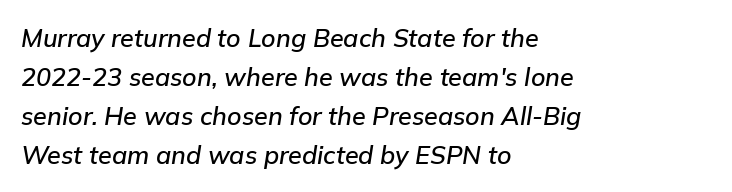
The image shows 25 px text type, italic (leaning right); set left-aligned, normal line spacing (1.56x), normal letter spacing, not underlined.
